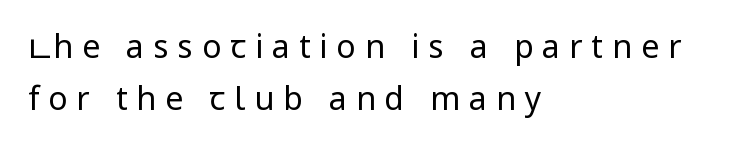
Q: Is the text bold? A: No.
Q: Is the text italic (slanted)? A: No, it is upright.
Q: Is the typeface a serif or a sans-serif typeface? A: Sans-serif.
Q: Is the text underlined? A: No.
Q: How is the paragraph aligned? A: Left-aligned.
Q: Is the spacing between letters normal or unusually wide? A: Unusually wide.
Q: Is the spacing between lines tight, normal or loose? A: Normal.
Q: Width (condensed, normal, or wide)? A: Normal.
Q: Stroke contrast? A: Low.
Q: x-height? A: Medium.
Q: Monospaced? A: No.
